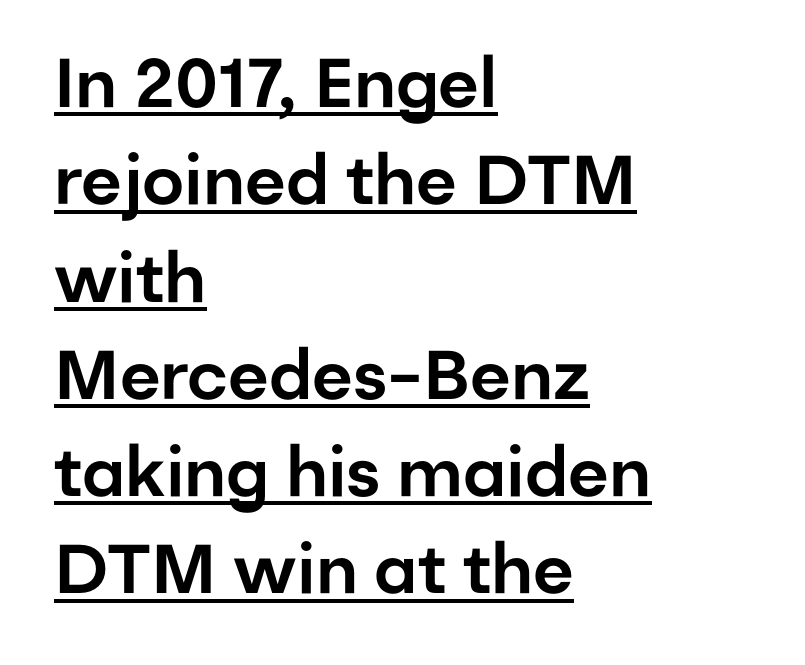
{"serif": "no", "italic": "no", "width": "normal", "stroke_contrast": "low", "x_height": "medium", "monospaced": "no", "underline": "yes", "align": "left", "line_spacing": "normal", "line_spacing_ratio": 1.41, "letter_spacing": "normal", "letter_spacing_em": 0.0, "glyph_px": 69}
